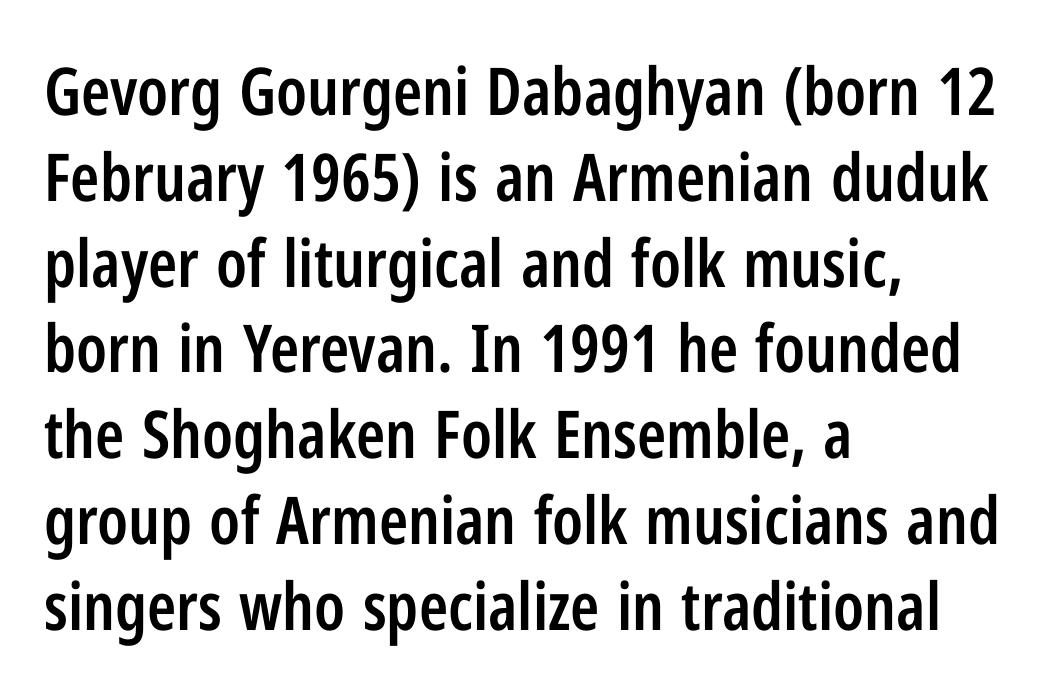
The image shows 66 px semibold, condensed sans-serif type, upright; set left-aligned, normal line spacing (1.3x), normal letter spacing, not underlined; low stroke contrast and a medium x-height.
